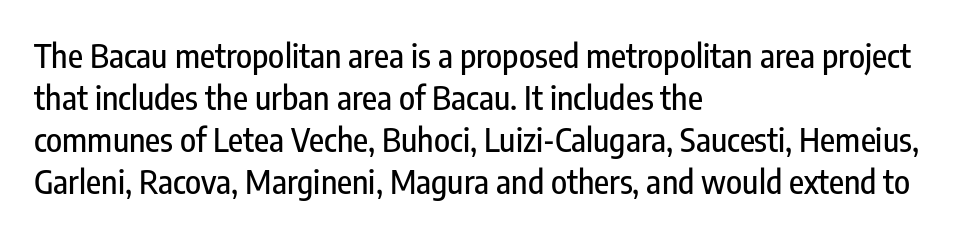
{"serif": "no", "italic": "no", "width": "condensed", "stroke_contrast": "low", "x_height": "medium", "monospaced": "no", "underline": "no", "align": "left", "line_spacing": "normal", "line_spacing_ratio": 1.27, "letter_spacing": "normal", "letter_spacing_em": 0.0, "glyph_px": 33}
